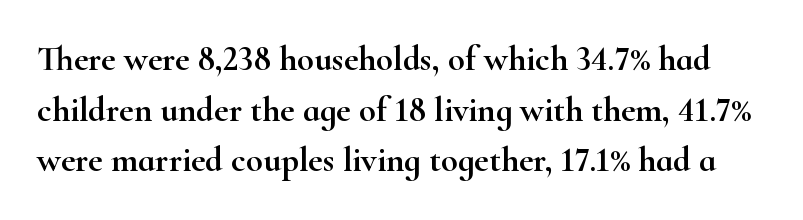
The image shows 35 px wide serif type, upright; set normal line spacing (1.45x), normal letter spacing, not underlined; high stroke contrast and a small x-height.
